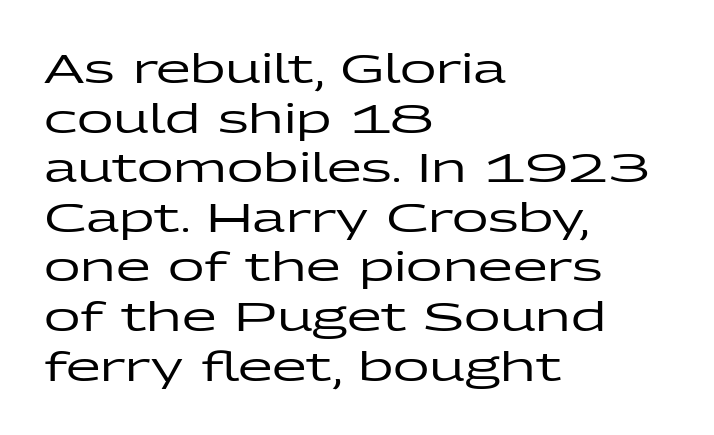
The image shows 40 px wide sans-serif type, upright; set left-aligned, line spacing 1.24x, normal letter spacing, not underlined; low stroke contrast and a medium x-height.
